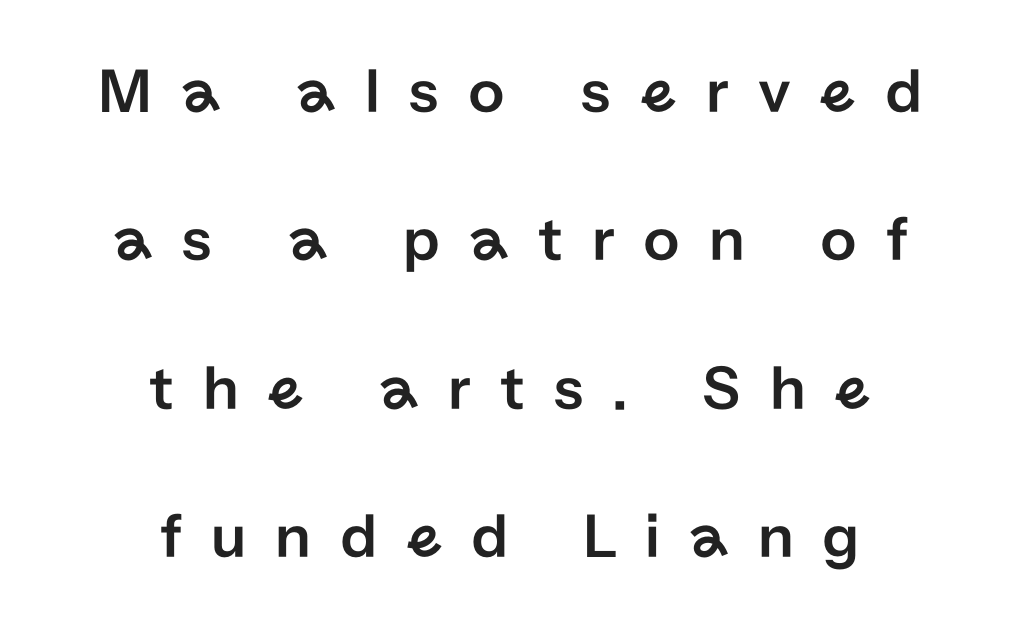
{"serif": "no", "italic": "no", "width": "normal", "stroke_contrast": "low", "x_height": "medium", "monospaced": "no", "underline": "no", "align": "center", "line_spacing": "loose", "line_spacing_ratio": 2.32, "letter_spacing": "wide", "letter_spacing_em": 0.45, "glyph_px": 64}
